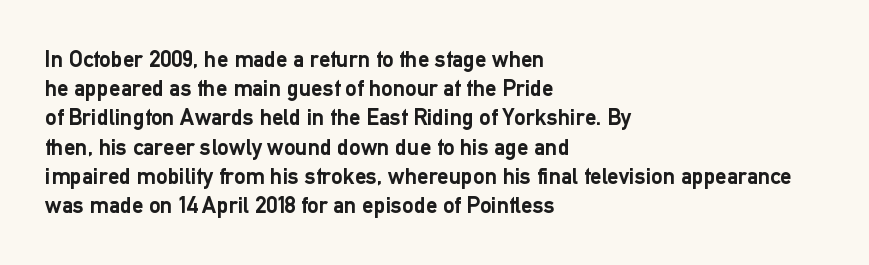
Q: Is the text bold? A: Yes.
Q: Is the text italic (slanted)? A: No, it is upright.
Q: Is the text underlined? A: No.
Q: How is the paragraph aligned? A: Left-aligned.
Q: Is the spacing between letters normal or unusually wide? A: Normal.
Q: Is the spacing between lines tight, normal or loose? A: Normal.
